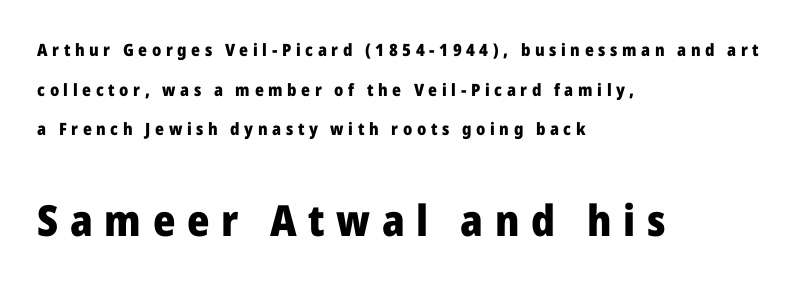
Q: Is the text bold? A: Yes.
Q: Is the text italic (slanted)? A: No, it is upright.
Q: Is the typeface a serif or a sans-serif typeface? A: Sans-serif.
Q: Is the text underlined? A: No.
Q: How is the paragraph aligned? A: Left-aligned.
Q: Is the spacing between letters normal or unusually wide? A: Unusually wide.
Q: Is the spacing between lines tight, normal or loose? A: Loose.
Q: Which block of text is set in a larger size, the first (top) or the second (bottom)? A: The second (bottom) one.
Q: Width (condensed, normal, or wide)? A: Normal.
Q: Stroke contrast? A: Low.
Q: x-height? A: Medium.
Q: Monospaced? A: No.
